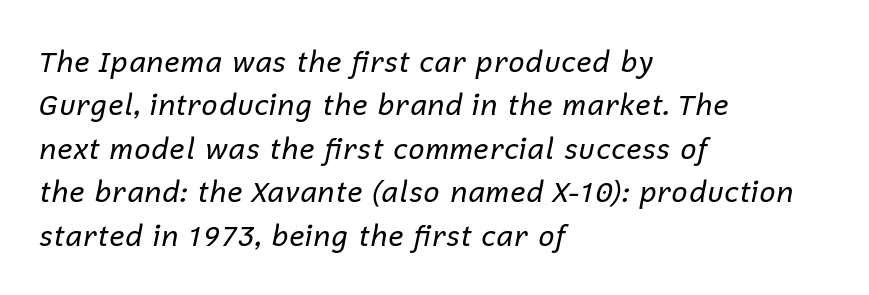
Q: Is the text bold? A: No.
Q: Is the text italic (slanted)? A: Yes, it leans right by about 12 degrees.
Q: Is the text underlined? A: No.
Q: How is the paragraph aligned? A: Left-aligned.
Q: Is the spacing between letters normal or unusually wide? A: Normal.
Q: Is the spacing between lines tight, normal or loose? A: Normal.
Q: Width (condensed, normal, or wide)? A: Normal.
Q: Stroke contrast? A: Low.
Q: x-height? A: Medium.
Q: Monospaced? A: No.
